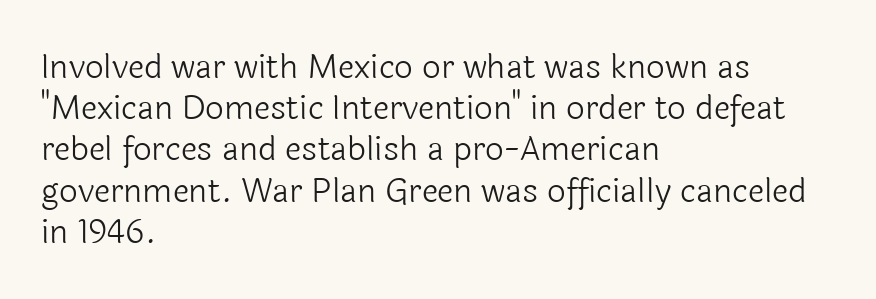
Q: Is the text bold? A: No.
Q: Is the text italic (slanted)? A: No, it is upright.
Q: Is the typeface a serif or a sans-serif typeface? A: Sans-serif.
Q: Is the text underlined? A: No.
Q: How is the paragraph aligned? A: Left-aligned.
Q: Is the spacing between letters normal or unusually wide? A: Normal.
Q: Is the spacing between lines tight, normal or loose? A: Normal.
Q: Width (condensed, normal, or wide)? A: Normal.
Q: x-height? A: Medium.
Q: Monospaced? A: No.
